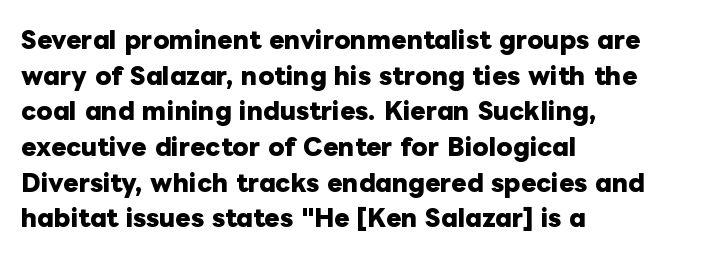
{"italic": "no", "bold": "yes", "underline": "no", "align": "left", "line_spacing": "normal", "line_spacing_ratio": 1.55, "letter_spacing": "normal", "letter_spacing_em": 0.0, "glyph_px": 23}
